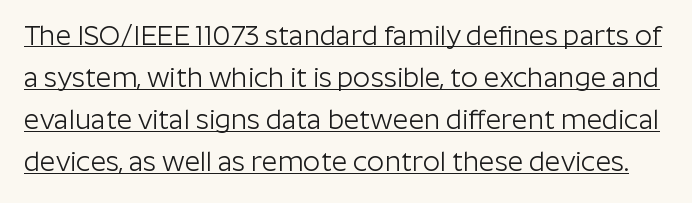
Q: Is the text bold? A: No.
Q: Is the text italic (slanted)? A: No, it is upright.
Q: Is the text underlined? A: Yes.
Q: Is the spacing between letters normal or unusually wide? A: Normal.
Q: Is the spacing between lines tight, normal or loose? A: Normal.
